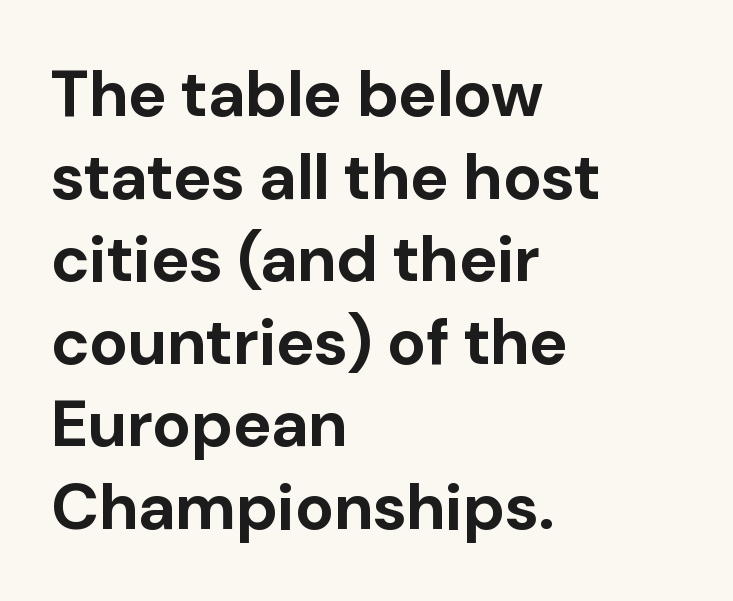
Characters remain perfectly vertical along every line. Examine the stroke ends and you'll find no serifs. Alignment: flush left. The face used here has the dense, thick strokes of a bold.
